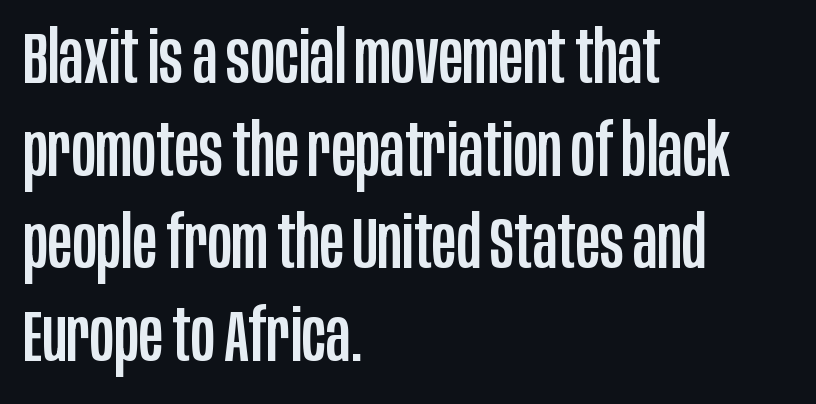
The glyphs are unaccompanied by any horizontal stroke below them. In CSS terms this would be text-align: left. The horizontal fit of the characters is conventional and even. Vertical spacing — default. The letters advance in unequal steps, a hallmark of proportional type.
